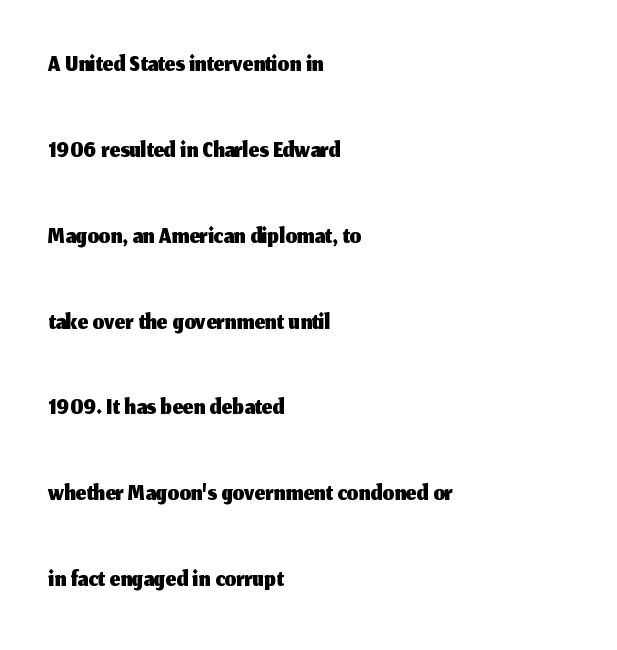
Q: Is the text italic (slanted)? A: No, it is upright.
Q: Is the typeface a serif or a sans-serif typeface? A: Sans-serif.
Q: Is the text underlined? A: No.
Q: How is the paragraph aligned? A: Left-aligned.
Q: Is the spacing between letters normal or unusually wide? A: Normal.
Q: Is the spacing between lines tight, normal or loose? A: Loose.
Q: Width (condensed, normal, or wide)? A: Normal.
Q: Stroke contrast? A: Medium.
Q: x-height? A: Medium.
Q: Monospaced? A: No.
